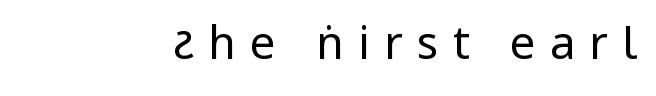
Q: Is the text bold? A: No.
Q: Is the text italic (slanted)? A: No, it is upright.
Q: Is the typeface a serif or a sans-serif typeface? A: Sans-serif.
Q: Is the text underlined? A: No.
Q: How is the paragraph aligned? A: Right-aligned.
Q: Is the spacing between letters normal or unusually wide? A: Unusually wide.
Q: Width (condensed, normal, or wide)? A: Condensed.
Q: Stroke contrast? A: Low.
Q: x-height? A: Large.
Q: Monospaced? A: No.
